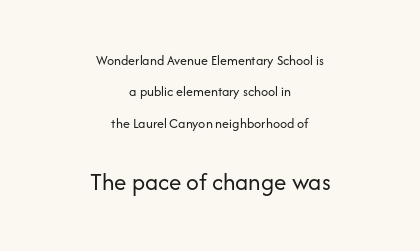
Type without underlining. The letters in the lower block stand taller than those in the block above. These lines stack symmetrically, like a column narrowing and widening about its center. These lines were composed using upright roman letters.
